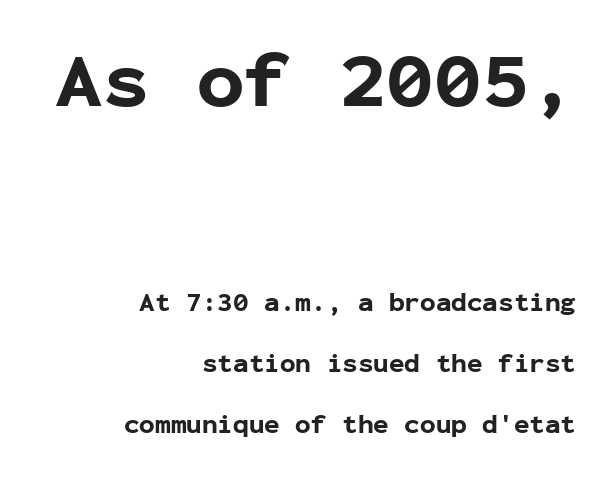
The image shows 79 px bold sans-serif type, upright, monospaced; set right-aligned, loose line spacing (2.36x), normal letter spacing, not underlined; the first (top) block is 3.04x larger; low stroke contrast and a medium x-height.
